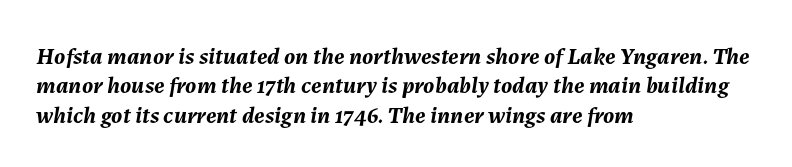
The rendering keeps characters at their native spacing. The typesetting leans heavy: a genuine bold. You can tell it's italic because the verticals aren't actually vertical. Where is the straight margin? On the left. Bare-footed words on every line.
